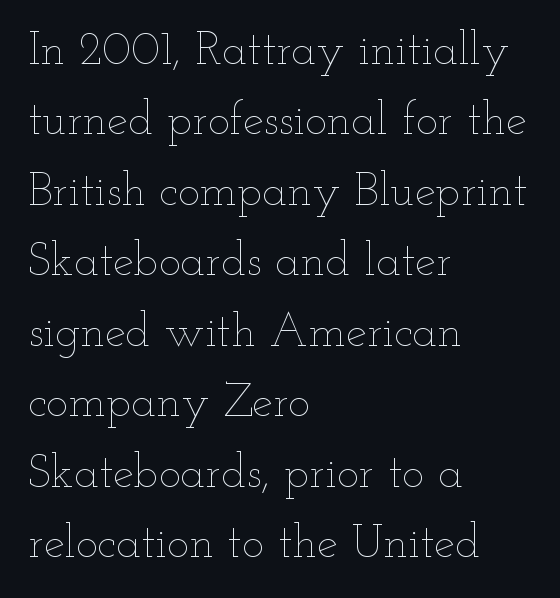
Which margin do the lines hug? The left one — the right edge is uneven. Whoever set this chose a conventional vertical rhythm. The horizontal fit of the characters is conventional and even. Only glyphs here, with clear space below each row. Upright lettering throughout. Character widths vary here, with narrow letters taking less room than wide ones.
